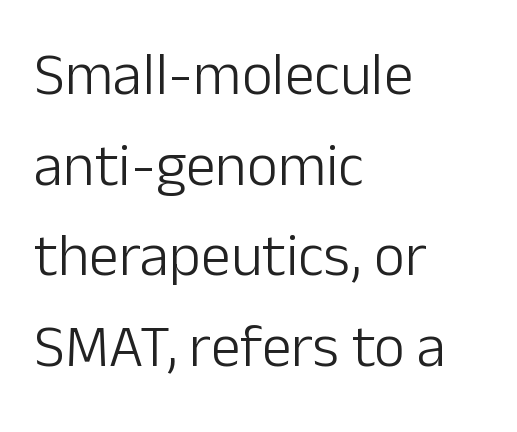
Q: Is the text bold? A: No.
Q: Is the text italic (slanted)? A: No, it is upright.
Q: Is the typeface a serif or a sans-serif typeface? A: Sans-serif.
Q: Is the text underlined? A: No.
Q: How is the paragraph aligned? A: Left-aligned.
Q: Is the spacing between letters normal or unusually wide? A: Normal.
Q: Is the spacing between lines tight, normal or loose? A: Normal.
Q: Width (condensed, normal, or wide)? A: Normal.
Q: Stroke contrast? A: Low.
Q: x-height? A: Medium.
Q: Monospaced? A: No.
